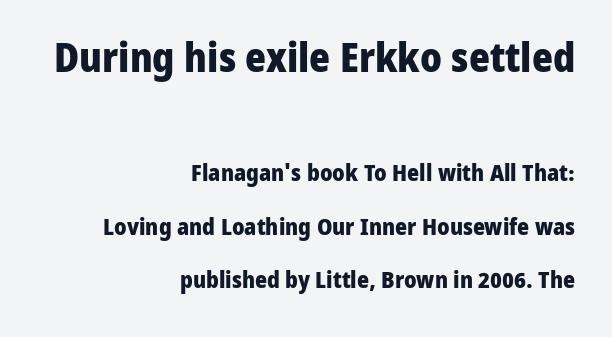
{"serif": "no", "italic": "no", "bold": "yes", "weight": "heavy", "width": "normal", "stroke_contrast": "low", "x_height": "medium", "monospaced": "no", "underline": "no", "align": "right", "line_spacing": "loose", "line_spacing_ratio": 2.31, "letter_spacing": "normal", "letter_spacing_em": 0.0, "larger_block": "first", "size_ratio": 1.74, "glyph_px": 40}
